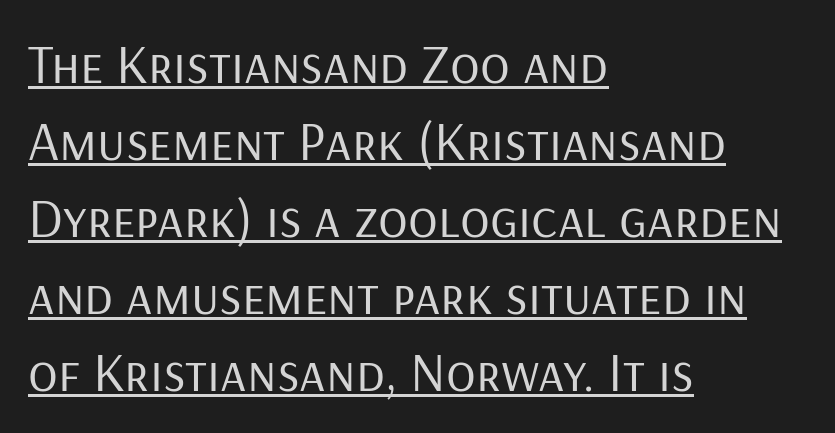
{"serif": "no", "italic": "no", "bold": "no", "weight": "regular", "width": "normal", "stroke_contrast": "low", "x_height": "medium", "monospaced": "no", "underline": "yes", "align": "left", "line_spacing": "normal", "line_spacing_ratio": 1.4, "letter_spacing": "normal", "letter_spacing_em": 0.0, "glyph_px": 55}
